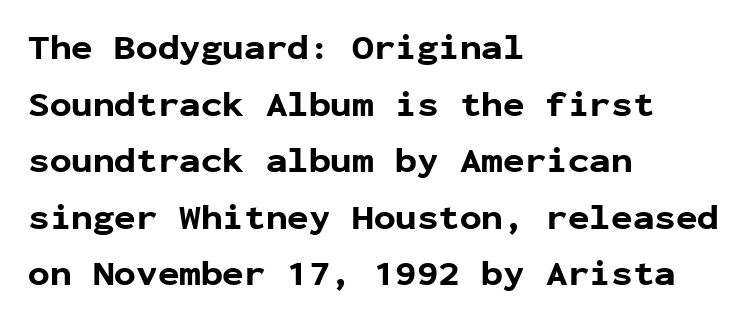
{"serif": "no", "italic": "no", "bold": "yes", "weight": "bold", "width": "normal", "stroke_contrast": "low", "x_height": "medium", "monospaced": "yes", "underline": "no", "align": "left", "line_spacing": "normal", "line_spacing_ratio": 1.57, "letter_spacing": "normal", "letter_spacing_em": 0.0, "glyph_px": 36}
